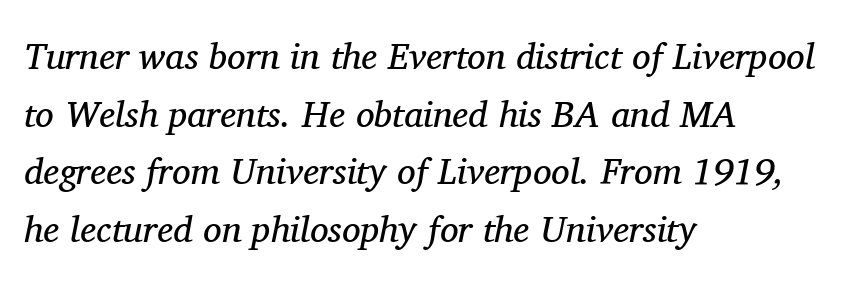
{"serif": "yes", "italic": "yes", "lean": "right", "slant_degrees": 11, "bold": "no", "weight": "regular", "width": "normal", "stroke_contrast": "medium", "x_height": "medium", "monospaced": "no", "underline": "no", "align": "left", "line_spacing": "normal", "line_spacing_ratio": 1.56, "letter_spacing": "normal", "letter_spacing_em": 0.0, "glyph_px": 37}
